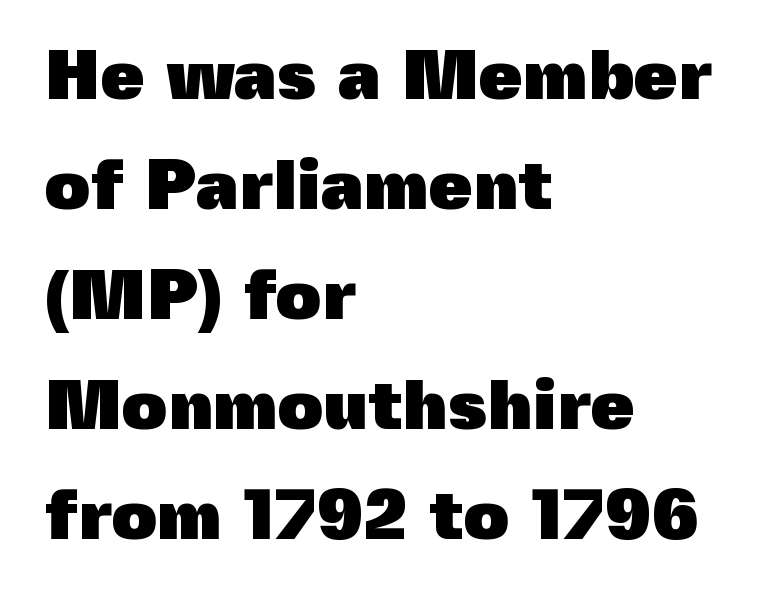
{"serif": "no", "italic": "no", "bold": "yes", "weight": "heavy", "width": "normal", "x_height": "medium", "monospaced": "no", "underline": "no", "align": "left", "line_spacing": "normal", "line_spacing_ratio": 1.55, "letter_spacing": "normal", "letter_spacing_em": 0.0, "glyph_px": 71}
